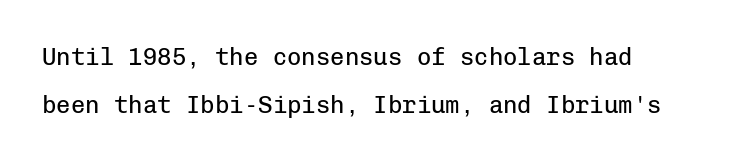
Stems and bowls with no extra thickness — not bold. Do the letters lean? They stand straight. Compared with typical paragraphs, the rows here are farther apart. Glance below the letters and you will spot only blank space. Characters follow at the spacing the type designer built in. Notice how the passage keeps a crisp vertical edge on the left only.
